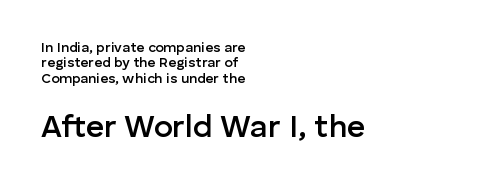
Q: Is the text bold? A: Semi-bold.
Q: Is the text italic (slanted)? A: No, it is upright.
Q: Is the typeface a serif or a sans-serif typeface? A: Sans-serif.
Q: Is the text underlined? A: No.
Q: How is the paragraph aligned? A: Left-aligned.
Q: Is the spacing between letters normal or unusually wide? A: Normal.
Q: Is the spacing between lines tight, normal or loose? A: Tight.
Q: Which block of text is set in a larger size, the first (top) or the second (bottom)? A: The second (bottom) one.
Q: Width (condensed, normal, or wide)? A: Normal.
Q: Stroke contrast? A: Low.
Q: x-height? A: Medium.
Q: Monospaced? A: No.
